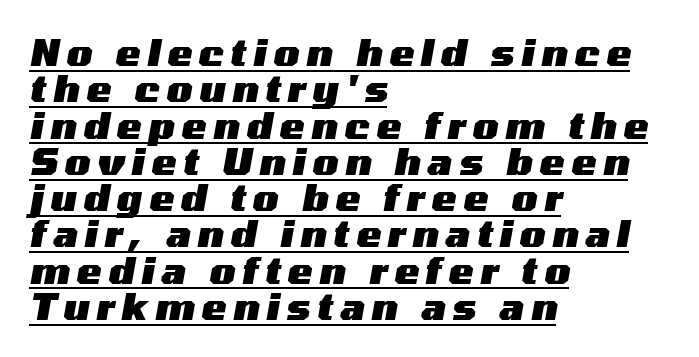
{"italic": "yes", "lean": "right", "slant_degrees": 10, "bold": "yes", "weight": "heavy", "width": "wide", "stroke_contrast": "medium", "x_height": "medium", "monospaced": "no", "underline": "yes", "align": "left", "line_spacing": "tight", "line_spacing_ratio": 0.98, "glyph_px": 37}
